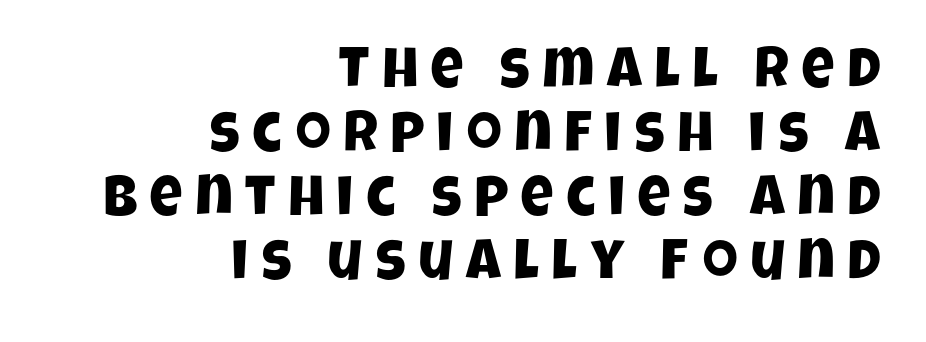
The image shows 57 px condensed sans-serif type; set right-aligned, tight line spacing (1.12x), unusually wide letter spacing (+0.22 em), not underlined; low stroke contrast and a large x-height.
